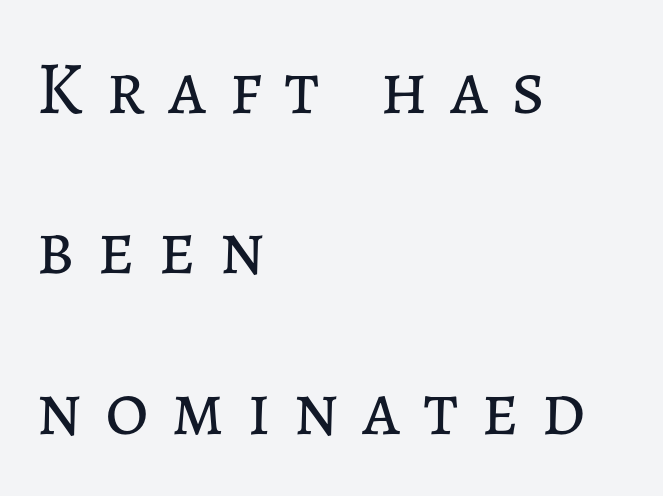
{"italic": "no", "bold": "no", "weight": "regular", "width": "normal", "stroke_contrast": "low", "x_height": "medium", "monospaced": "no", "underline": "no", "align": "left", "line_spacing": "loose", "line_spacing_ratio": 2.14, "letter_spacing": "wide", "letter_spacing_em": 0.3, "glyph_px": 75}
